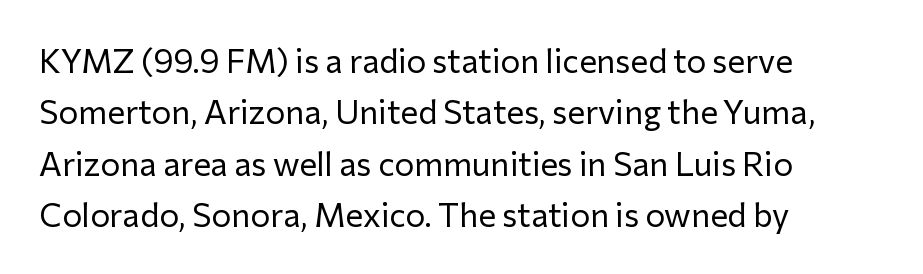
The image shows 33 px regular-weight sans-serif type, upright; set left-aligned, normal line spacing (1.56x), normal letter spacing, not underlined; low stroke contrast and a medium x-height.
